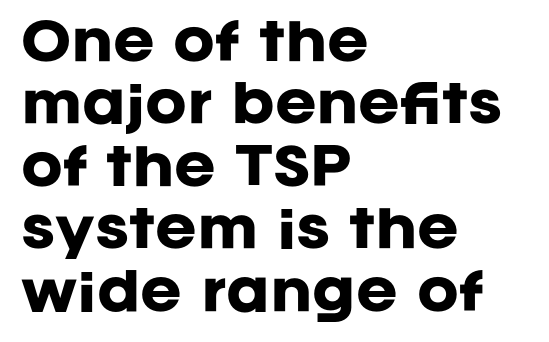
{"serif": "no", "italic": "no", "bold": "yes", "weight": "heavy", "width": "normal", "stroke_contrast": "low", "x_height": "large", "monospaced": "no", "underline": "no", "align": "left", "line_spacing": "normal", "line_spacing_ratio": 1.25, "letter_spacing": "normal", "letter_spacing_em": 0.0, "glyph_px": 50}
